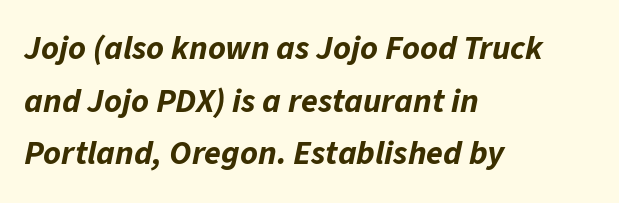
Quick note: underline off. Compared with a centered layout, this one pins lines to the left instead. Students, observe: this is what conventionally led text looks like. The passage shown has conventional tracking throughout. The characters look thick and weighty, a clear bold.
